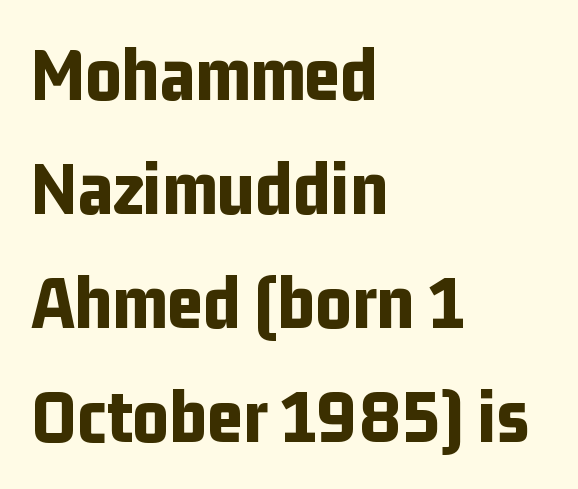
{"serif": "no", "italic": "no", "bold": "yes", "weight": "bold", "width": "condensed", "stroke_contrast": "low", "x_height": "medium", "monospaced": "no", "underline": "no", "align": "left", "line_spacing": "normal", "line_spacing_ratio": 1.46, "letter_spacing": "normal", "letter_spacing_em": 0.0, "glyph_px": 78}
